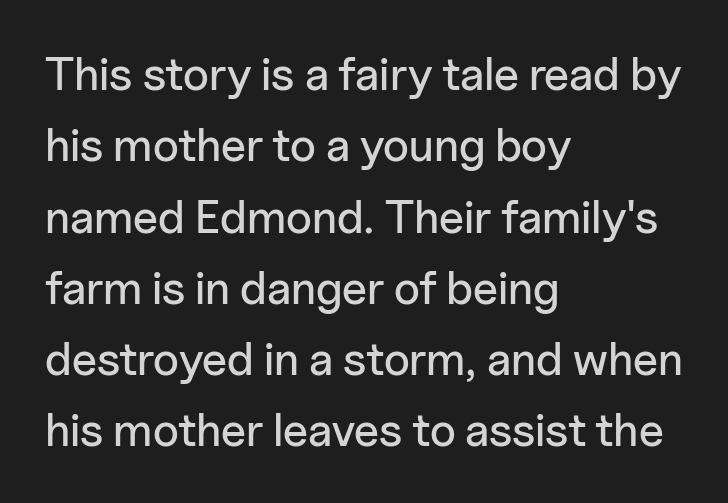
The image shows 46 px sans-serif type, upright; set left-aligned, normal line spacing (1.55x), normal letter spacing, not underlined; low stroke contrast and a medium x-height.
